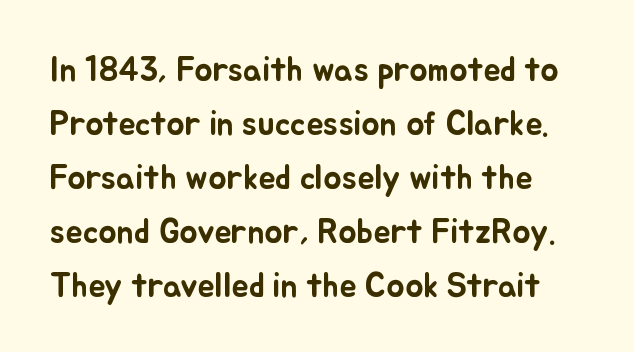
Q: Is the text italic (slanted)? A: No, it is upright.
Q: Is the text underlined? A: No.
Q: Is the spacing between letters normal or unusually wide? A: Normal.
Q: Is the spacing between lines tight, normal or loose? A: Normal.
Q: Width (condensed, normal, or wide)? A: Normal.
Q: Stroke contrast? A: Low.
Q: x-height? A: Small.
Q: Monospaced? A: No.
